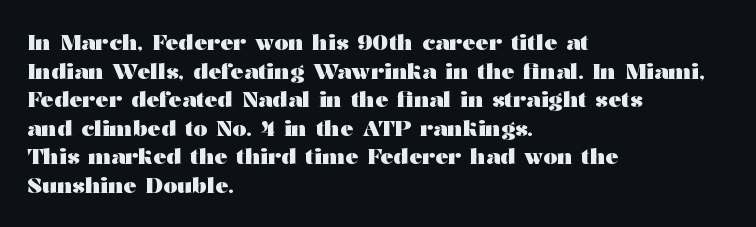
The image shows 22 px bold type, upright; set left-aligned, normal line spacing (1.3x), normal letter spacing, not underlined.
